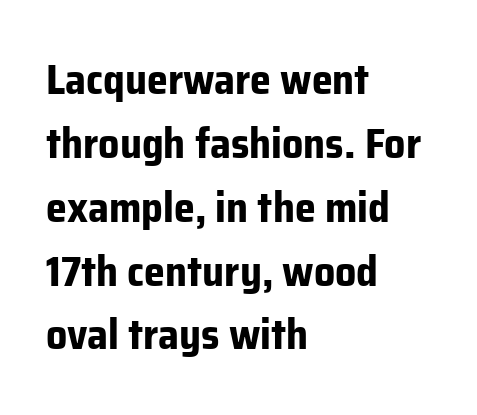
{"serif": "no", "italic": "no", "bold": "yes", "weight": "bold", "width": "normal", "stroke_contrast": "low", "x_height": "medium", "monospaced": "no", "underline": "no", "align": "left", "line_spacing": "normal", "line_spacing_ratio": 1.52, "letter_spacing": "normal", "letter_spacing_em": 0.0, "glyph_px": 42}
